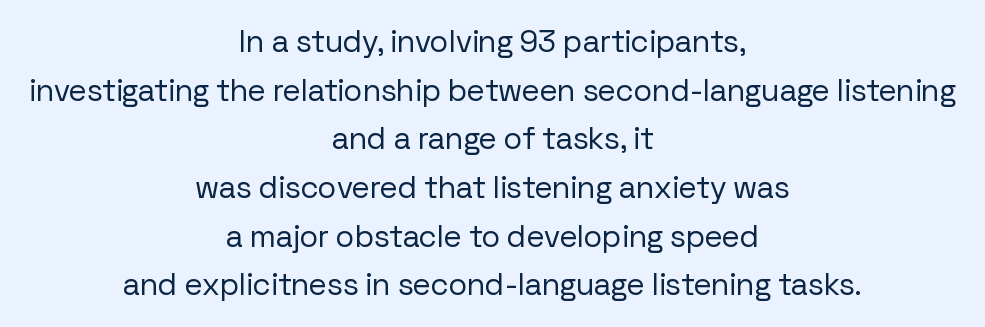
{"serif": "no", "italic": "no", "bold": "no", "weight": "regular", "width": "normal", "stroke_contrast": "low", "x_height": "medium", "monospaced": "no", "underline": "no", "align": "center", "line_spacing": "normal", "line_spacing_ratio": 1.57, "letter_spacing": "normal", "letter_spacing_em": 0.0, "glyph_px": 31}
